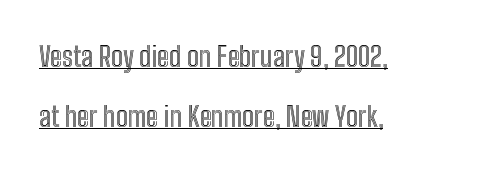
{"italic": "no", "width": "condensed", "x_height": "medium", "monospaced": "no", "underline": "yes", "align": "left", "line_spacing": "loose", "line_spacing_ratio": 2.13, "letter_spacing": "normal", "letter_spacing_em": 0.0, "glyph_px": 28}
